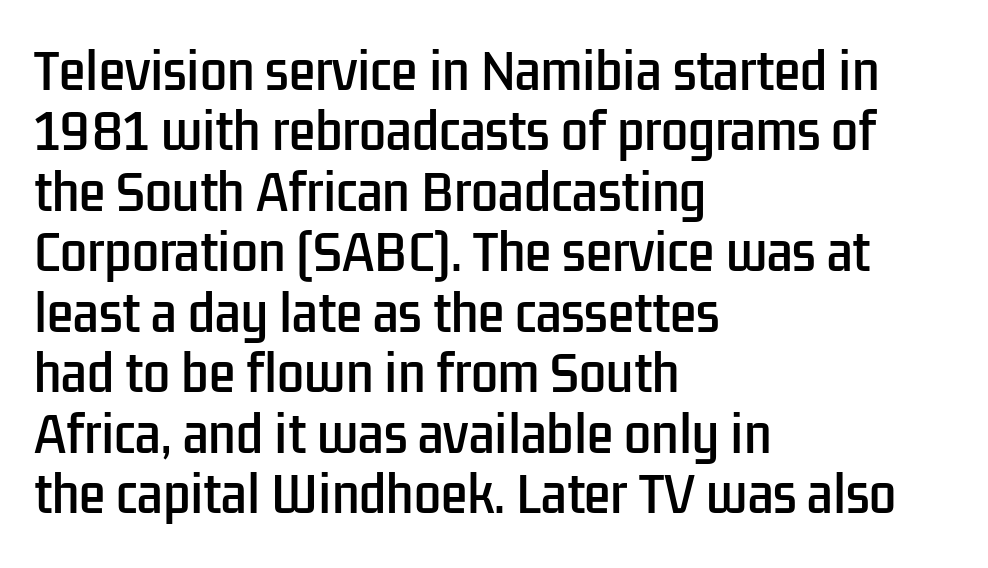
Q: Is the text italic (slanted)? A: No, it is upright.
Q: Is the typeface a serif or a sans-serif typeface? A: Sans-serif.
Q: Is the text underlined? A: No.
Q: How is the paragraph aligned? A: Left-aligned.
Q: Is the spacing between letters normal or unusually wide? A: Normal.
Q: Is the spacing between lines tight, normal or loose? A: Normal.
Q: Width (condensed, normal, or wide)? A: Condensed.
Q: Stroke contrast? A: Low.
Q: x-height? A: Medium.
Q: Monospaced? A: No.
